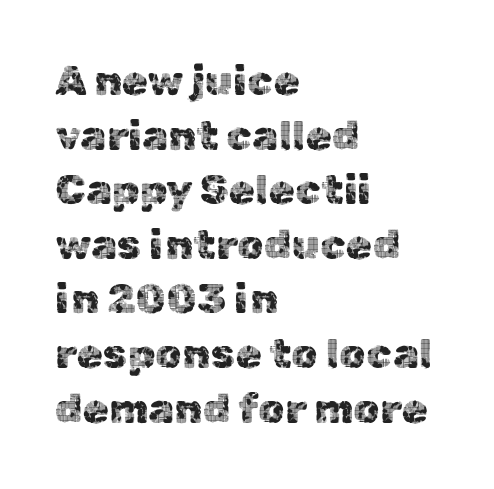
Does the leading feel generous? No, just average. The letters advance in unequal steps, a hallmark of proportional type. Serif or sans? Sans — the stroke terminals are bare. Check the space under the baseline: it is left empty.
